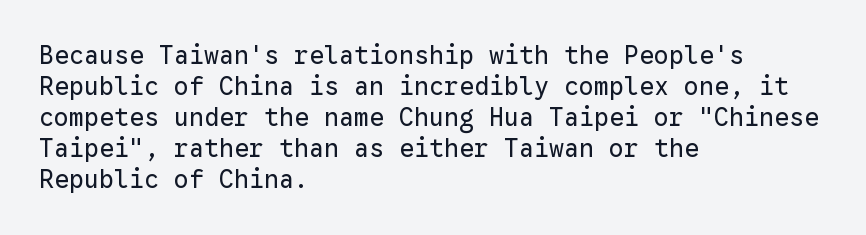
Q: Is the text bold? A: No.
Q: Is the text italic (slanted)? A: No, it is upright.
Q: Is the text underlined? A: No.
Q: How is the paragraph aligned? A: Left-aligned.
Q: Is the spacing between letters normal or unusually wide? A: Normal.
